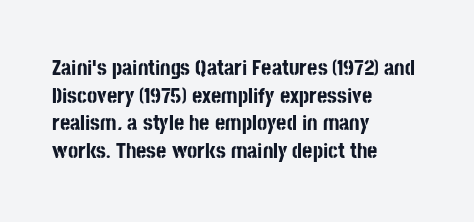
{"italic": "no", "bold": "yes", "underline": "no", "align": "left", "line_spacing": "normal", "line_spacing_ratio": 1.26, "letter_spacing": "normal", "letter_spacing_em": 0.0, "glyph_px": 22}
